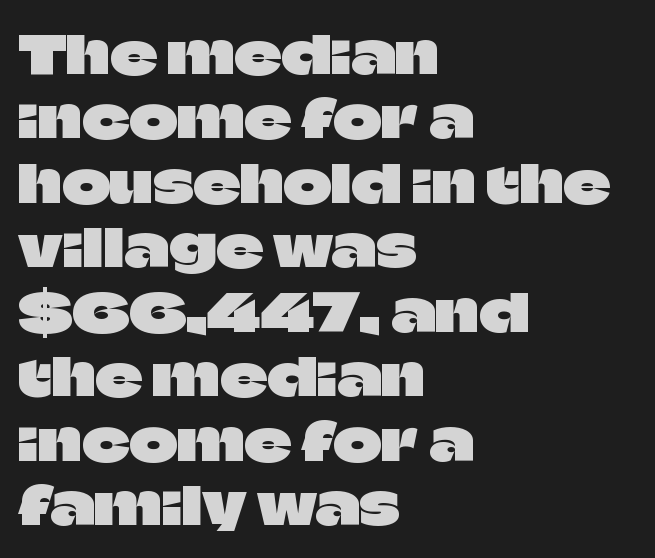
Q: Is the text italic (slanted)? A: No, it is upright.
Q: Is the typeface a serif or a sans-serif typeface? A: Sans-serif.
Q: Is the text underlined? A: No.
Q: How is the paragraph aligned? A: Left-aligned.
Q: Is the spacing between letters normal or unusually wide? A: Normal.
Q: Width (condensed, normal, or wide)? A: Normal.
Q: Stroke contrast? A: Low.
Q: x-height? A: Large.
Q: Monospaced? A: No.
